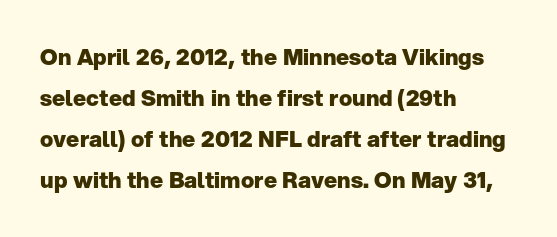
{"italic": "no", "bold": "yes", "underline": "no", "align": "left", "line_spacing_ratio": 1.87, "letter_spacing": "normal", "letter_spacing_em": 0.0, "glyph_px": 22}
